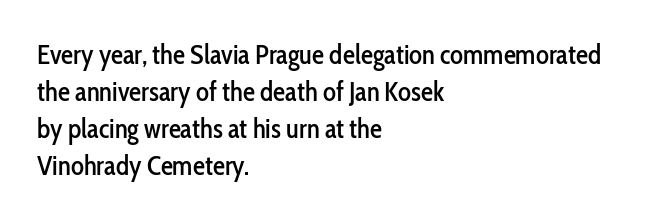
Q: Is the text italic (slanted)? A: No, it is upright.
Q: Is the text underlined? A: No.
Q: How is the paragraph aligned? A: Left-aligned.
Q: Is the spacing between letters normal or unusually wide? A: Normal.
Q: Is the spacing between lines tight, normal or loose? A: Normal.
